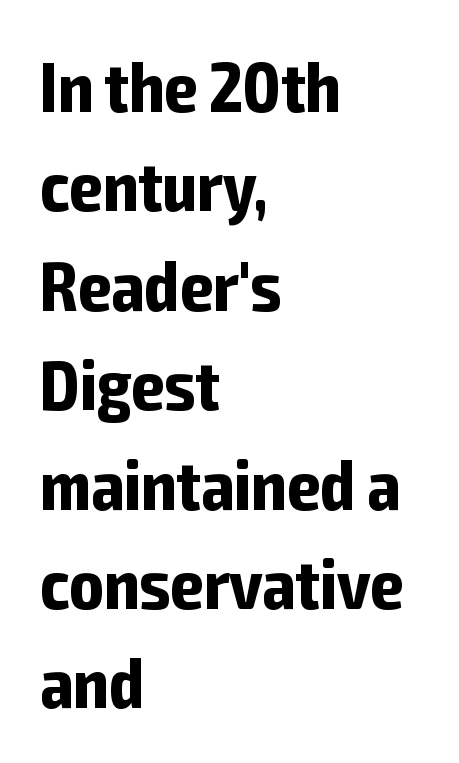
Chunky letters — that's bold for sure. Does the copy run flush right? No — it runs flush left. This sample has the flowing, uneven cadence of proportional lettering. Check the space under the baseline: it is left empty. To sum up the face: it is a sans, with no serifs.
